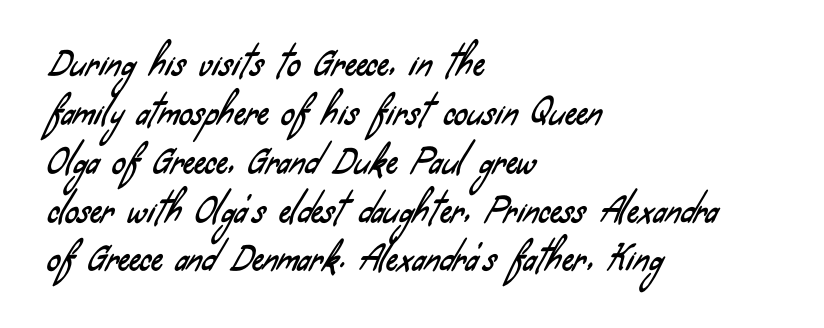
A typesetter would call this leading conventional body-copy spacing. Check under the words: just untouched page. The designer went with a sans here, leaving each stem footless. Default kerning and tracking; the words read as compact shapes.
